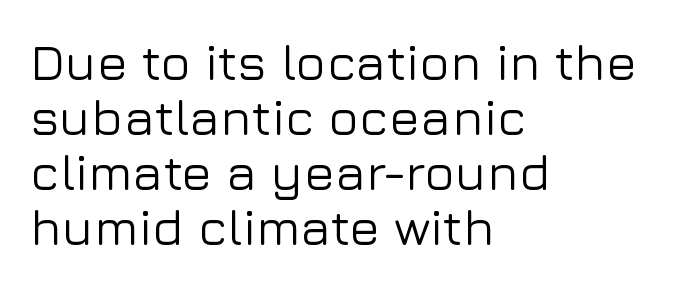
Q: Is the text italic (slanted)? A: No, it is upright.
Q: Is the typeface a serif or a sans-serif typeface? A: Sans-serif.
Q: Is the text underlined? A: No.
Q: How is the paragraph aligned? A: Left-aligned.
Q: Is the spacing between letters normal or unusually wide? A: Normal.
Q: Is the spacing between lines tight, normal or loose? A: Tight.
Q: Width (condensed, normal, or wide)? A: Normal.
Q: Stroke contrast? A: Low.
Q: x-height? A: Medium.
Q: Monospaced? A: No.
